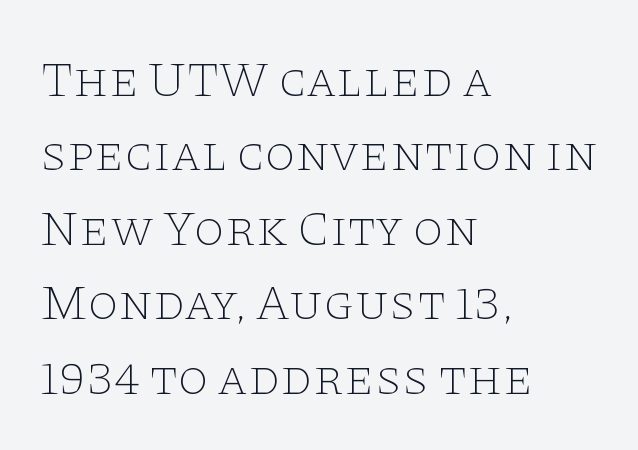
Q: Is the text bold? A: No.
Q: Is the text italic (slanted)? A: No, it is upright.
Q: Is the typeface a serif or a sans-serif typeface? A: Serif.
Q: Is the text underlined? A: No.
Q: How is the paragraph aligned? A: Left-aligned.
Q: Is the spacing between letters normal or unusually wide? A: Normal.
Q: Is the spacing between lines tight, normal or loose? A: Normal.
Q: Width (condensed, normal, or wide)? A: Wide.
Q: Stroke contrast? A: Low.
Q: x-height? A: Large.
Q: Monospaced? A: No.
